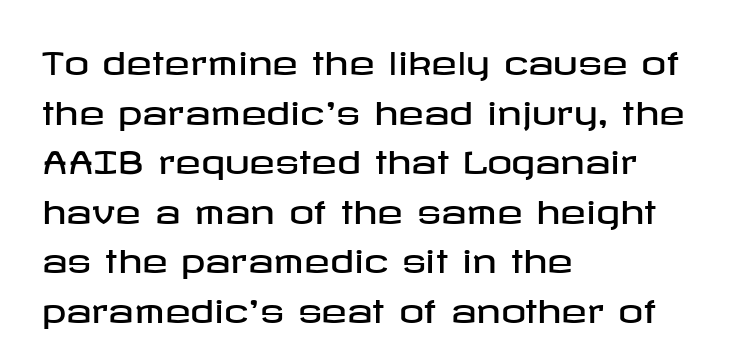
{"serif": "no", "italic": "no", "width": "wide", "stroke_contrast": "low", "x_height": "medium", "underline": "no", "align": "left", "line_spacing": "normal", "line_spacing_ratio": 1.6, "letter_spacing": "normal", "letter_spacing_em": 0.0, "glyph_px": 31}
